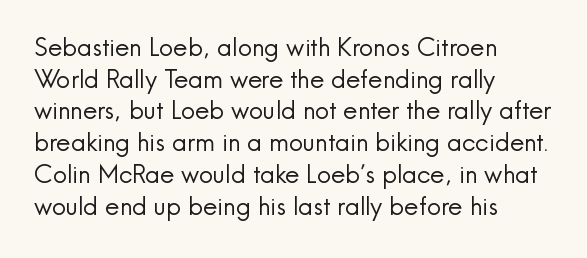
{"italic": "no", "bold": "no", "underline": "no", "align": "left", "line_spacing": "normal", "line_spacing_ratio": 1.27, "letter_spacing": "normal", "letter_spacing_em": 0.0, "glyph_px": 25}
